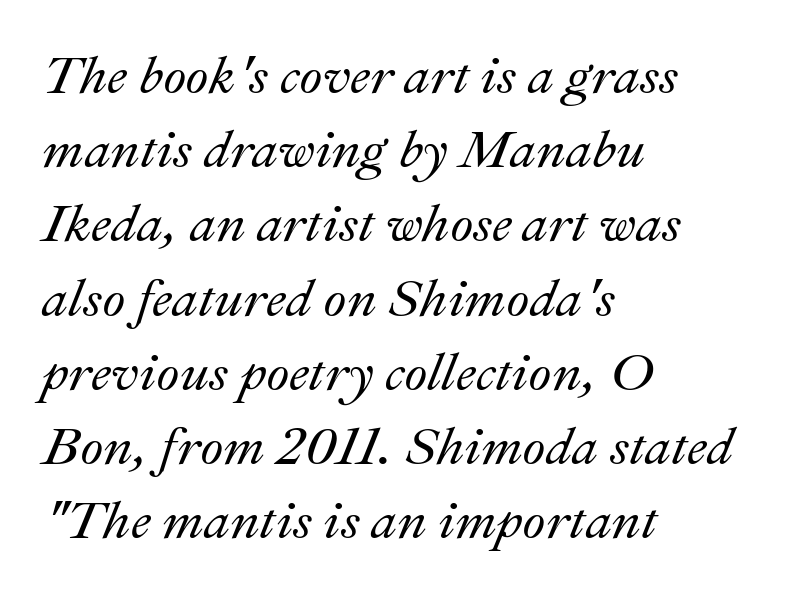
{"italic": "yes", "lean": "right", "slant_degrees": 22, "width": "normal", "stroke_contrast": "medium", "x_height": "small", "monospaced": "no", "underline": "no", "align": "left", "line_spacing": "normal", "line_spacing_ratio": 1.4, "letter_spacing": "normal", "letter_spacing_em": 0.0, "glyph_px": 53}
